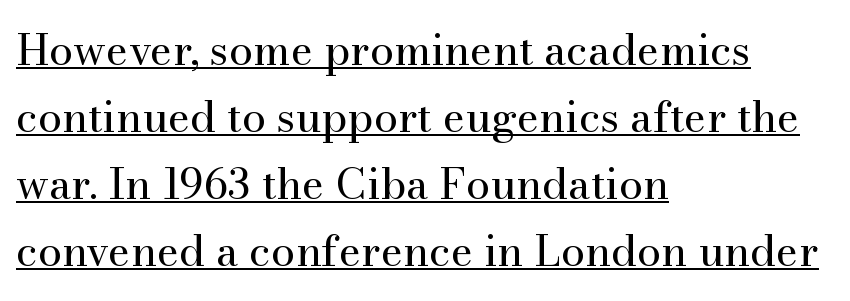
Q: Is the text bold? A: No.
Q: Is the text italic (slanted)? A: No, it is upright.
Q: Is the typeface a serif or a sans-serif typeface? A: Serif.
Q: Is the text underlined? A: Yes.
Q: How is the paragraph aligned? A: Left-aligned.
Q: Is the spacing between letters normal or unusually wide? A: Normal.
Q: Is the spacing between lines tight, normal or loose? A: Normal.
Q: Width (condensed, normal, or wide)? A: Normal.
Q: Stroke contrast? A: Medium.
Q: x-height? A: Small.
Q: Monospaced? A: No.
